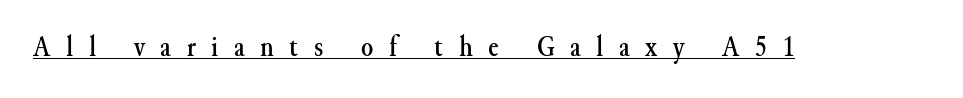
{"serif": "yes", "italic": "no", "width": "normal", "stroke_contrast": "medium", "x_height": "small", "monospaced": "no", "underline": "yes", "letter_spacing": "wide", "letter_spacing_em": 0.5, "glyph_px": 31}
